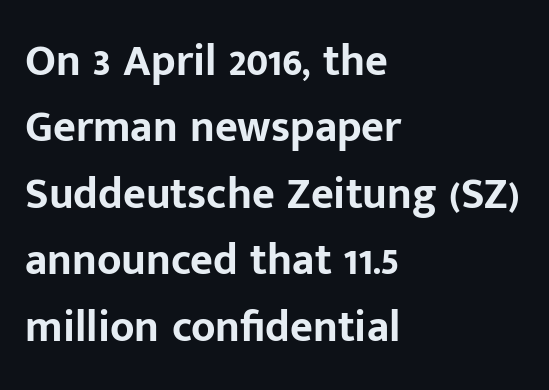
Unlike a traditional serif, this face leaves its strokes unadorned. The line-height multiplier appears to be the usual default. Every letter is thick-stroked: bold, no question. The axis of the letterforms is exactly vertical. The rendering anchors every line to the left-hand side. Characters follow at the spacing the type designer built in.
